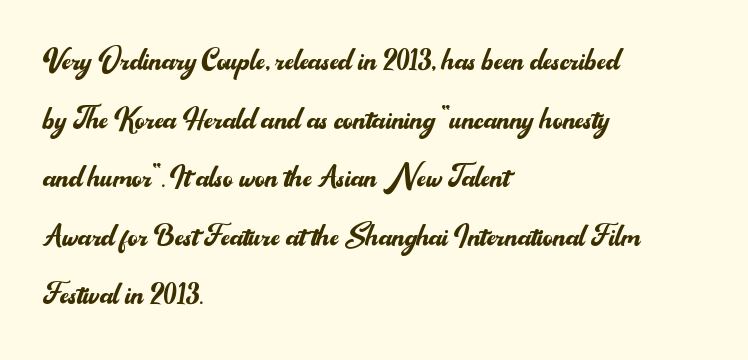
If you drew a ruler down the left edge, every line would touch it. The typesetting does not lean heavy: it is not bold. If you measured baseline to baseline, you'd find a middling distance. A bare baseline throughout the passage.
